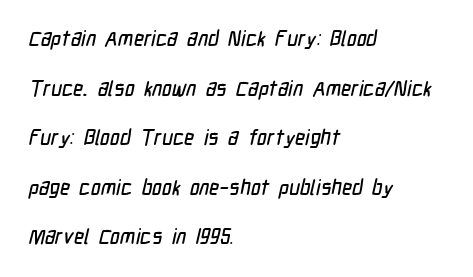
{"underline": "no", "align": "left", "line_spacing": "loose", "line_spacing_ratio": 2.36, "letter_spacing": "normal", "letter_spacing_em": 0.0, "glyph_px": 21}
